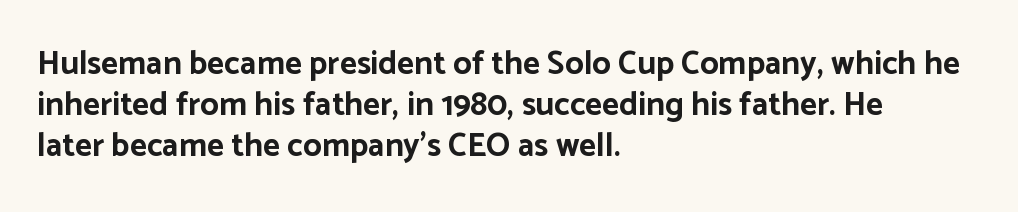
If you measured baseline to baseline, you'd find a middling distance. Each glyph is drawn with heavy, bold strokes. Varying glyph widths throughout — classic text-font behaviour. Leftover space on each line is placed entirely after the last word. Designer's note — italics off, roman on. Rule under the text: the space is simply empty.
